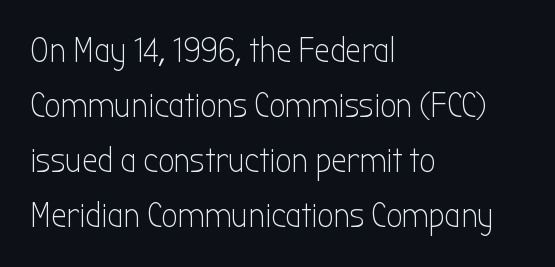
Look at the tracking — it's just the regular setting, nothing added. Short and long lines alike share a common starting point at left. Is the stroke heavy? The answer is a plain regular-or-lighter. Here the designer chose a conventional face with non-uniform glyph widths.
